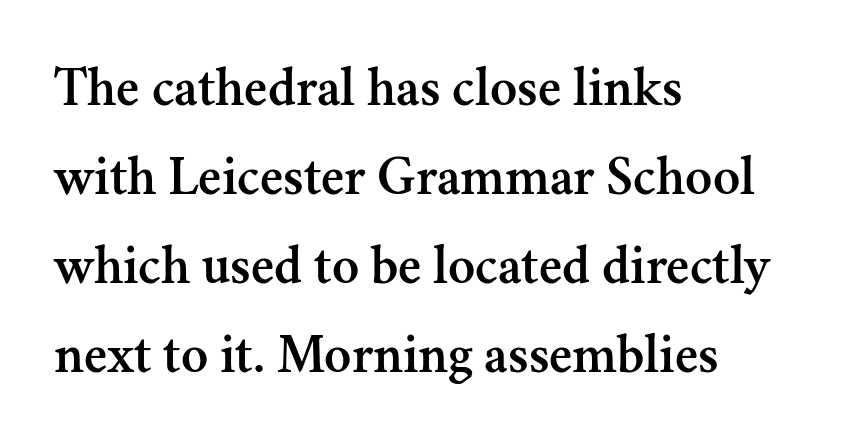
Does the leading feel generous? No, just average. Proportional: the letters do not fall into vertical columns. I'd call this a serif setting — the letters wear small feet. Teacher's note: observe the even left margin — that is flush-left alignment. It's the straight-up-and-down kind of type.
